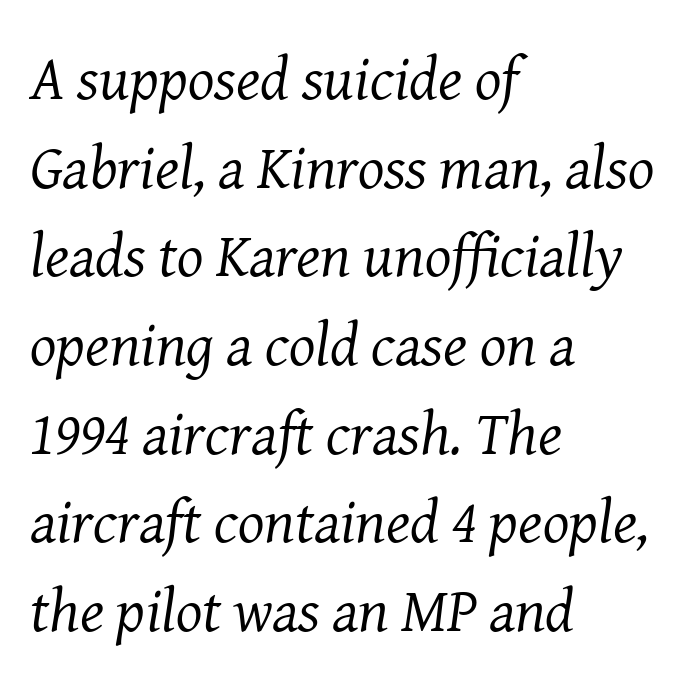
Q: Is the text bold? A: No.
Q: Is the text italic (slanted)? A: Yes, it leans right by about 8 degrees.
Q: Is the typeface a serif or a sans-serif typeface? A: Serif.
Q: Is the text underlined? A: No.
Q: How is the paragraph aligned? A: Left-aligned.
Q: Is the spacing between letters normal or unusually wide? A: Normal.
Q: Is the spacing between lines tight, normal or loose? A: Normal.
Q: Width (condensed, normal, or wide)? A: Normal.
Q: Stroke contrast? A: Medium.
Q: x-height? A: Medium.
Q: Monospaced? A: No.
